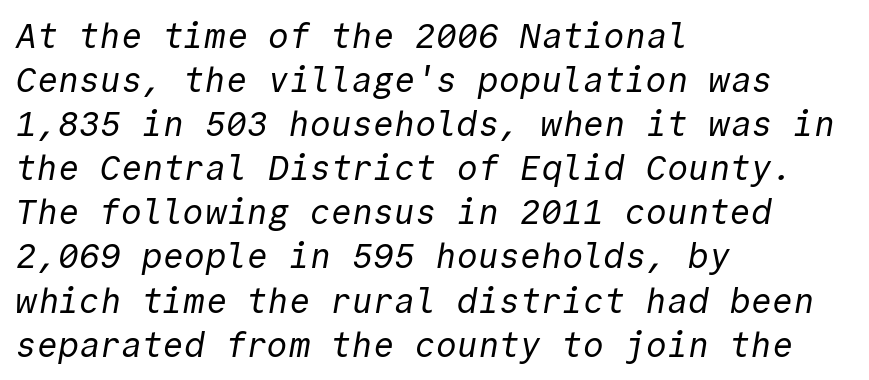
Q: Is the text bold? A: No.
Q: Is the typeface a serif or a sans-serif typeface? A: Sans-serif.
Q: Is the text underlined? A: No.
Q: How is the paragraph aligned? A: Left-aligned.
Q: Is the spacing between letters normal or unusually wide? A: Normal.
Q: Is the spacing between lines tight, normal or loose? A: Normal.
Q: Width (condensed, normal, or wide)? A: Normal.
Q: x-height? A: Medium.
Q: Monospaced? A: Yes.
